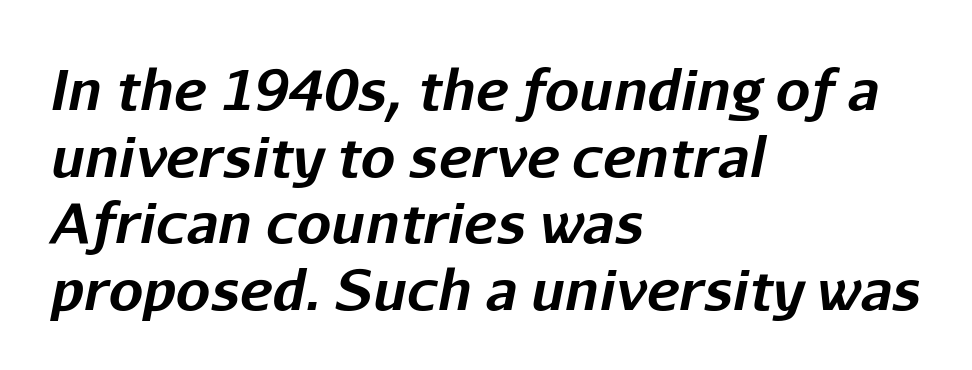
Q: Is the text bold? A: Yes.
Q: Is the text italic (slanted)? A: Yes, it leans right by about 11 degrees.
Q: Is the text underlined? A: No.
Q: How is the paragraph aligned? A: Left-aligned.
Q: Is the spacing between letters normal or unusually wide? A: Normal.
Q: Width (condensed, normal, or wide)? A: Normal.
Q: Stroke contrast? A: Low.
Q: x-height? A: Medium.
Q: Monospaced? A: No.
